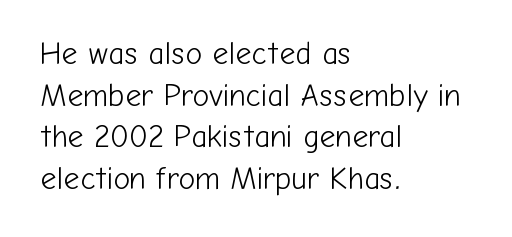
Q: Is the text bold? A: No.
Q: Is the text italic (slanted)? A: No, it is upright.
Q: Is the typeface a serif or a sans-serif typeface? A: Sans-serif.
Q: Is the text underlined? A: No.
Q: How is the paragraph aligned? A: Left-aligned.
Q: Is the spacing between letters normal or unusually wide? A: Normal.
Q: Is the spacing between lines tight, normal or loose? A: Normal.
Q: Width (condensed, normal, or wide)? A: Normal.
Q: Stroke contrast? A: Low.
Q: x-height? A: Medium.
Q: Monospaced? A: No.
